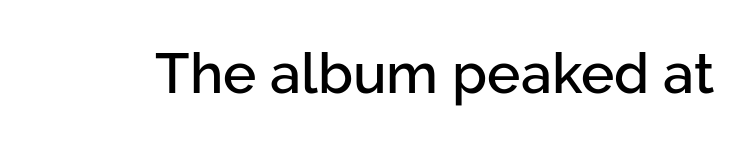
The image shows 56 px sans-serif type, upright; set normal letter spacing, not underlined; low stroke contrast and a medium x-height.
